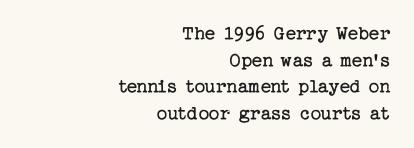
{"italic": "no", "bold": "no", "underline": "no", "align": "right", "line_spacing": "normal", "line_spacing_ratio": 1.27, "letter_spacing": "normal", "letter_spacing_em": 0.0, "glyph_px": 21}
